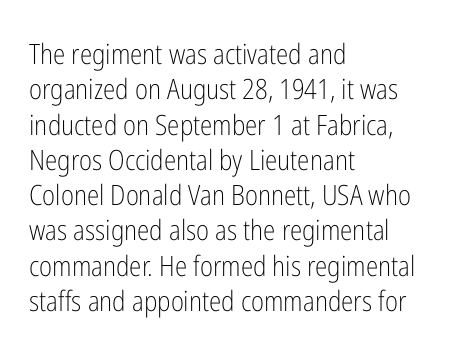
The image shows 28 px light, condensed sans-serif type, upright; set left-aligned, normal line spacing (1.26x), normal letter spacing, not underlined; low stroke contrast and a medium x-height.
